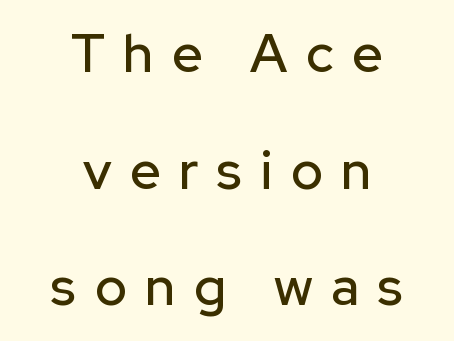
Q: Is the text italic (slanted)? A: No, it is upright.
Q: Is the typeface a serif or a sans-serif typeface? A: Sans-serif.
Q: Is the text underlined? A: No.
Q: How is the paragraph aligned? A: Centered.
Q: Is the spacing between letters normal or unusually wide? A: Unusually wide.
Q: Is the spacing between lines tight, normal or loose? A: Loose.
Q: Width (condensed, normal, or wide)? A: Normal.
Q: Stroke contrast? A: Low.
Q: x-height? A: Medium.
Q: Monospaced? A: No.
